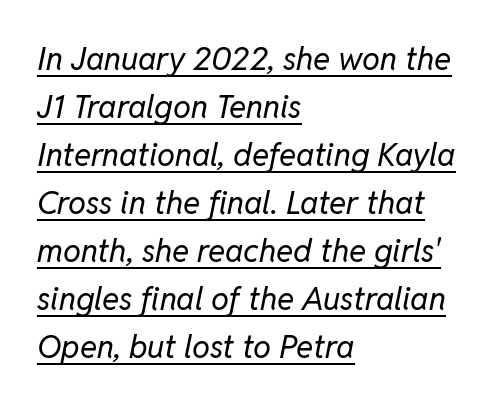
The glyphs look as if they've been sheared to an angle. Quick note: interline space is typical. You could call the tracking neutral — neither tight nor loose. These lines stack with their left ends in a neat column. This rendering features underlined lettering. Each letter keeps its own natural width here, so spacing adapts to shape.
